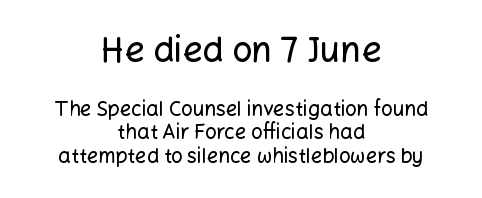
The lettering holds an erect, upright posture throughout. Underline: absent. In terms of letterspacing, this is plain default setting. The font family rendered here belongs to the sans-serif group.
